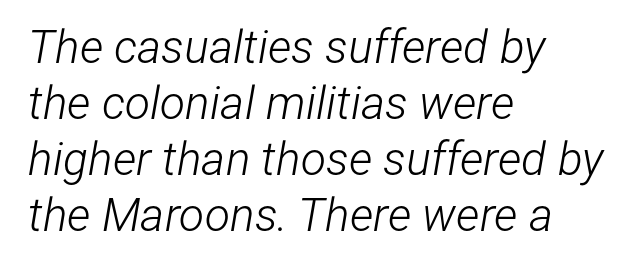
{"italic": "yes", "lean": "right", "slant_degrees": 12, "bold": "no", "weight": "light", "width": "condensed", "stroke_contrast": "low", "x_height": "medium", "monospaced": "no", "underline": "no", "align": "left", "line_spacing_ratio": 1.22, "letter_spacing": "normal", "letter_spacing_em": 0.0, "glyph_px": 46}
